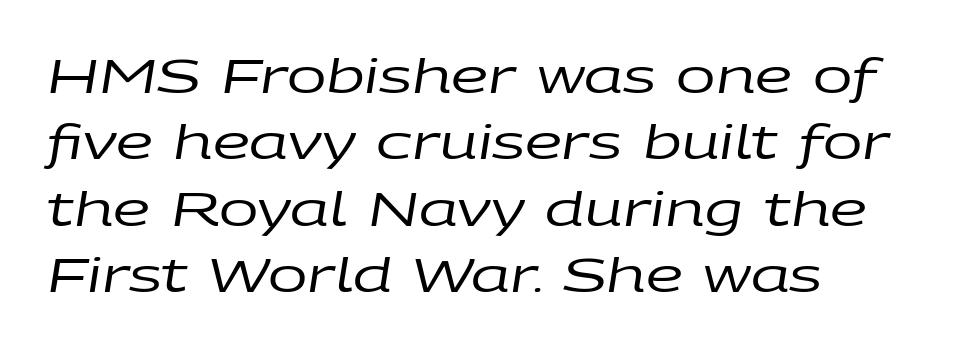
Q: Is the text bold? A: No.
Q: Is the text italic (slanted)? A: Yes, it leans right by about 9 degrees.
Q: Is the text underlined? A: No.
Q: How is the paragraph aligned? A: Left-aligned.
Q: Is the spacing between letters normal or unusually wide? A: Normal.
Q: Is the spacing between lines tight, normal or loose? A: Normal.
Q: Width (condensed, normal, or wide)? A: Wide.
Q: Stroke contrast? A: Low.
Q: x-height? A: Large.
Q: Monospaced? A: No.
